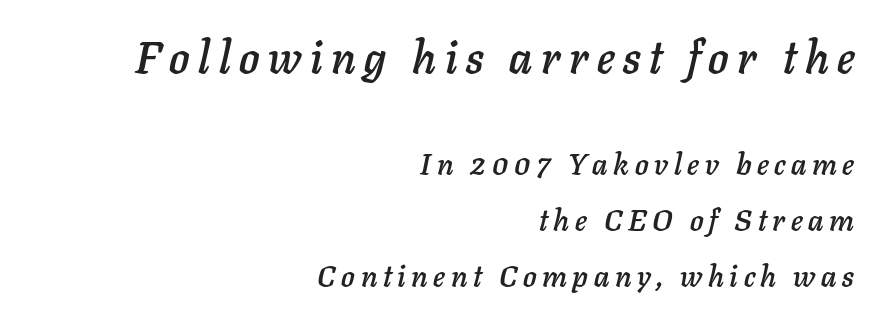
{"italic": "yes", "lean": "right", "slant_degrees": 11, "width": "normal", "stroke_contrast": "low", "x_height": "medium", "monospaced": "no", "underline": "no", "align": "right", "line_spacing_ratio": 1.87, "larger_block": "first", "size_ratio": 1.5, "glyph_px": 45}
